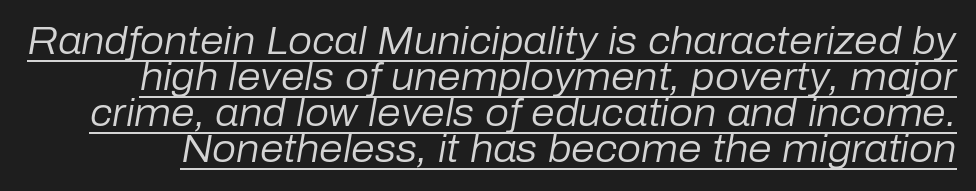
{"italic": "yes", "lean": "right", "slant_degrees": 10, "bold": "no", "weight": "regular", "width": "normal", "stroke_contrast": "low", "x_height": "medium", "monospaced": "no", "underline": "yes", "line_spacing": "tight", "line_spacing_ratio": 0.95, "letter_spacing": "normal", "letter_spacing_em": 0.0, "glyph_px": 38}
